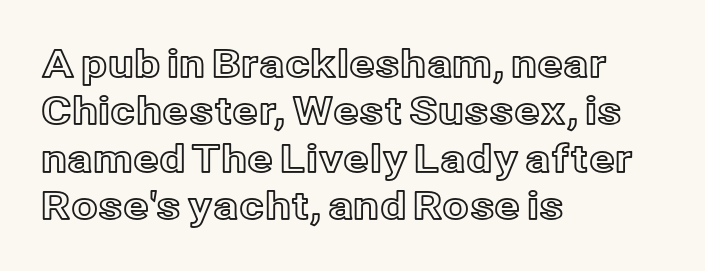
The passage shown is typed in a proportional face where columns would drift. The line-height multiplier appears to be the usual default. The letters stand upright; this is a roman face. Letters rest on an invisible, unmarked baseline. All the whitespace from short lines collects on the right. Standard letterfit; no display-style spreading of the glyphs.
